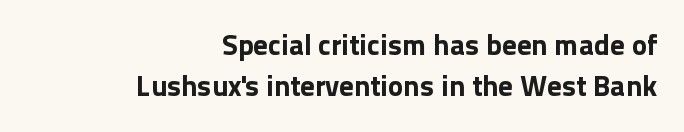
The designer left line spacing at the default. A roman cut, with each character standing at attention. Looks like regular typesetting: each glyph gets only the width it needs. The text was rendered using a sans face with plain stroke endings. Standard letterfit; no display-style spreading of the glyphs. Stroke thickness is high; the sample reads as a true bold.
